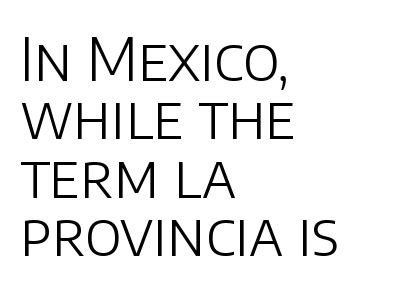
The image shows 59 px light sans-serif type, upright; set left-aligned, tight line spacing (0.99x), normal letter spacing, not underlined; low stroke contrast and a large x-height.
